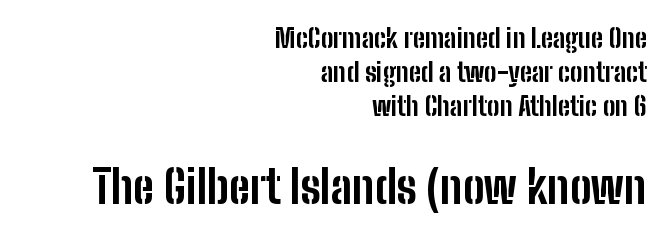
Character widths vary here, with narrow letters taking less room than wide ones. Observe the ordinary spacing: letters are neighbours, not strangers. The passage shown is typeset with a sans-serif family. Compared with an ordinary text face, these strokes are far heavier — a full bold. Successive baselines arrive at the customary interval.
